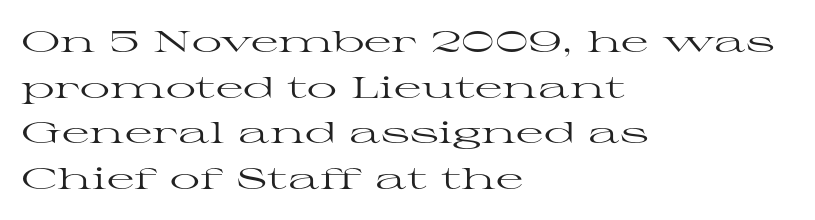
{"serif": "yes", "italic": "no", "bold": "no", "weight": "regular", "width": "wide", "stroke_contrast": "high", "x_height": "medium", "monospaced": "no", "underline": "no", "align": "left", "line_spacing": "normal", "line_spacing_ratio": 1.52, "letter_spacing": "normal", "letter_spacing_em": 0.0, "glyph_px": 30}
